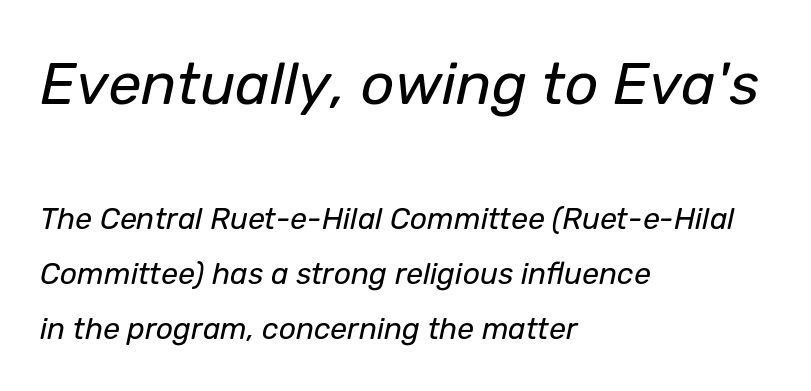
The passage shown is typed in a proportional face where columns would drift. Compare the two chunks: the upper has the greater cap height. The characters are drawn with everyday or finer stroke widths. Compared with typical body copy, the letter spacing here is the same.
